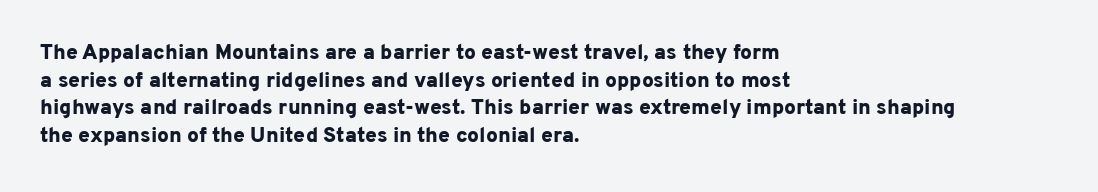
{"italic": "no", "bold": "yes", "underline": "no", "align": "left", "line_spacing": "normal", "line_spacing_ratio": 1.32, "letter_spacing": "normal", "letter_spacing_em": 0.0, "glyph_px": 21}
